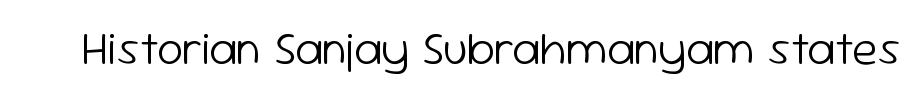
Classification — sans serif. These lines keep a tight, regular rhythm from letter to letter. Note the varied advance widths — an 'i' is clearly narrower than an 'm'. Nope, not italic — everything's standing straight.
